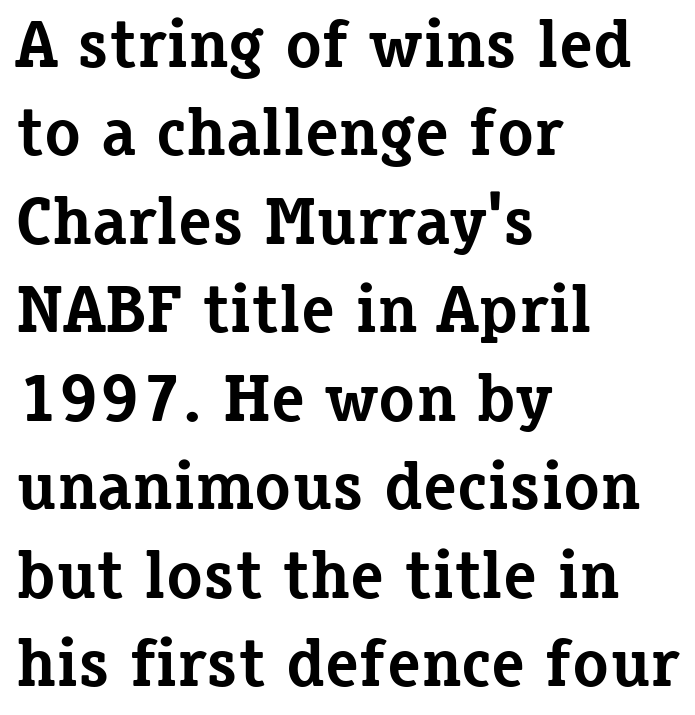
A typesetter would call this proportional, since set widths differ per character. The designer left line spacing at the default. Words float on clear page, feet unadorned. Serifs: yes, visible at the terminals of the letterforms. Nothing unusual about the tracking: characters are spaced as the font intends.
